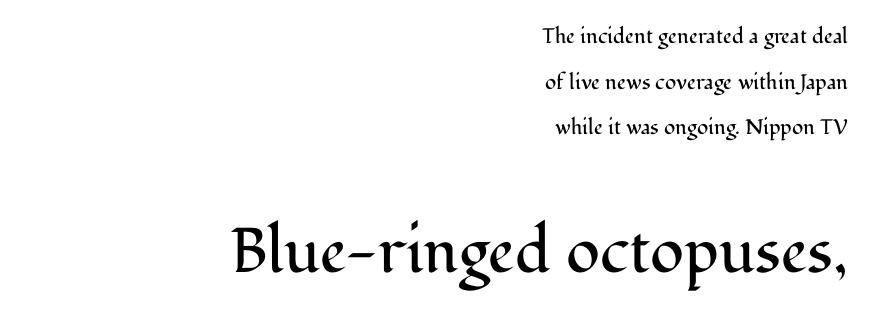
Note: smaller setting up top, larger setting below. If you measured baseline to baseline, you'd find a long distance. The lettering stays uniformly vertical, giving the passage a roman look. Each word holds together tightly as a unit, with standard inter-letter gaps. The type family on display is of the serif kind.
